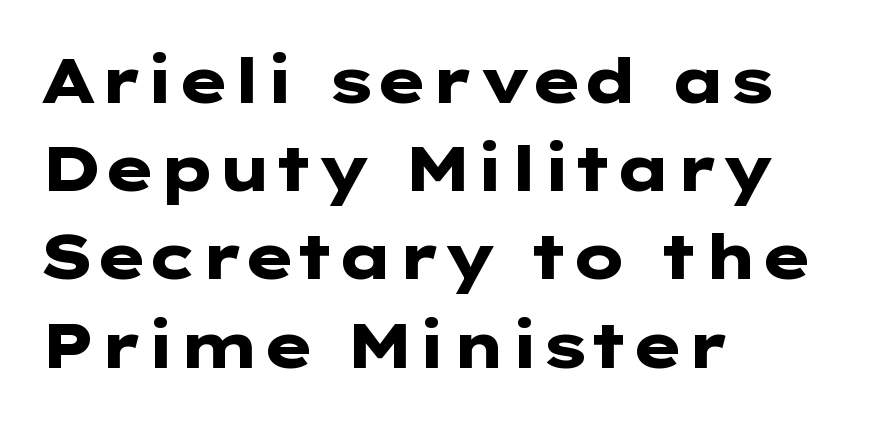
Q: Is the text bold? A: Yes.
Q: Is the text italic (slanted)? A: No, it is upright.
Q: Is the typeface a serif or a sans-serif typeface? A: Sans-serif.
Q: Is the text underlined? A: No.
Q: How is the paragraph aligned? A: Left-aligned.
Q: Is the spacing between letters normal or unusually wide? A: Normal.
Q: Is the spacing between lines tight, normal or loose? A: Normal.
Q: Width (condensed, normal, or wide)? A: Wide.
Q: Stroke contrast? A: Low.
Q: x-height? A: Medium.
